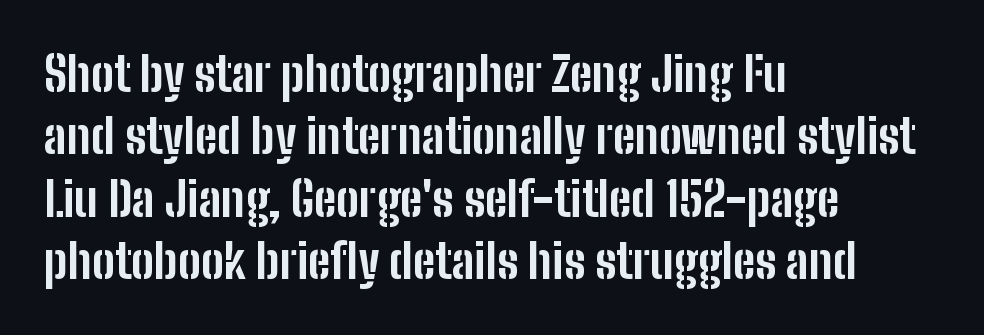
Left-aligned paragraph, ragged on the right. What weight is shown? A full bold with thick strokes. Note the varied advance widths — an 'i' is clearly narrower than an 'm'. Each row of text sits above clean, open space. Every stem runs plumb, perpendicular to the baseline. The line texture is even and compact thanks to regular tracking.
